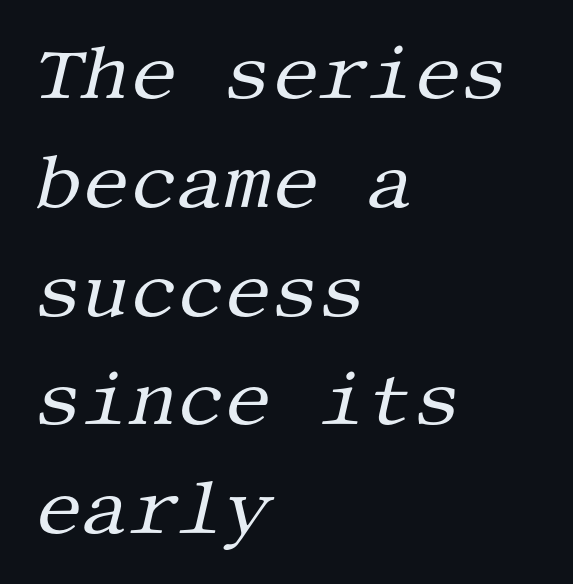
Q: Is the text bold? A: No.
Q: Is the text italic (slanted)? A: Yes, it leans right by about 13 degrees.
Q: Is the typeface a serif or a sans-serif typeface? A: Serif.
Q: Is the text underlined? A: No.
Q: How is the paragraph aligned? A: Left-aligned.
Q: Is the spacing between letters normal or unusually wide? A: Normal.
Q: Is the spacing between lines tight, normal or loose? A: Normal.
Q: Width (condensed, normal, or wide)? A: Normal.
Q: Stroke contrast? A: Medium.
Q: x-height? A: Large.
